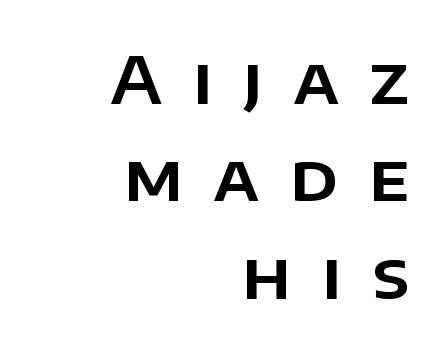
One glance says typical: line gaps are just what's usual. Teacher's note: observe the even right margin — that is flush-right alignment. Is this a sans? Yes — the strokes have no serifs. Compared with typical body copy, the letter spacing here is much looser.
